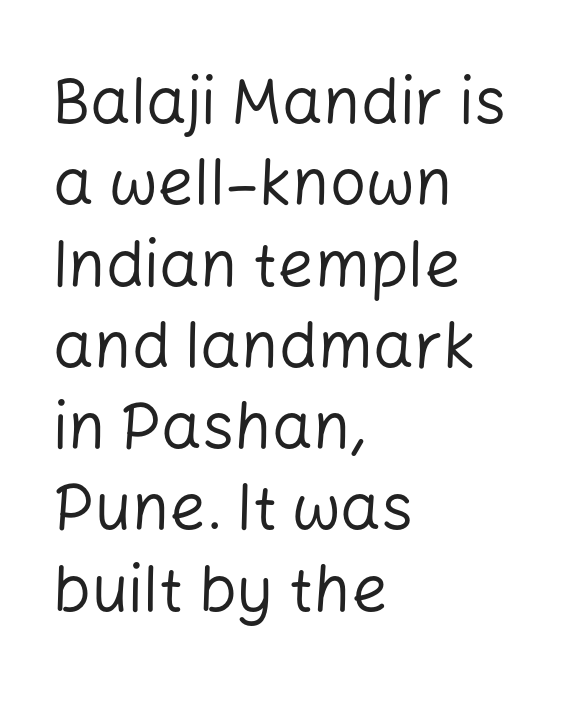
{"serif": "no", "italic": "no", "bold": "no", "weight": "regular", "width": "normal", "stroke_contrast": "low", "x_height": "medium", "monospaced": "no", "underline": "no", "align": "left", "line_spacing": "normal", "line_spacing_ratio": 1.27, "letter_spacing": "normal", "letter_spacing_em": 0.0, "glyph_px": 64}
